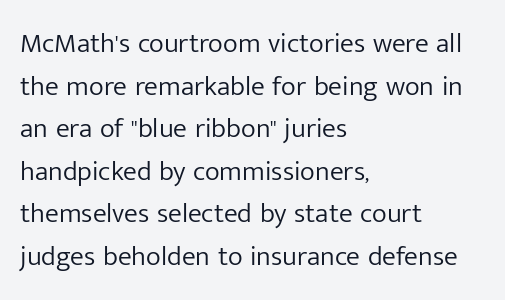
{"serif": "no", "italic": "no", "bold": "no", "weight": "light", "width": "normal", "stroke_contrast": "low", "x_height": "medium", "monospaced": "no", "underline": "no", "align": "left", "line_spacing": "normal", "line_spacing_ratio": 1.52, "letter_spacing": "normal", "letter_spacing_em": 0.0, "glyph_px": 28}
